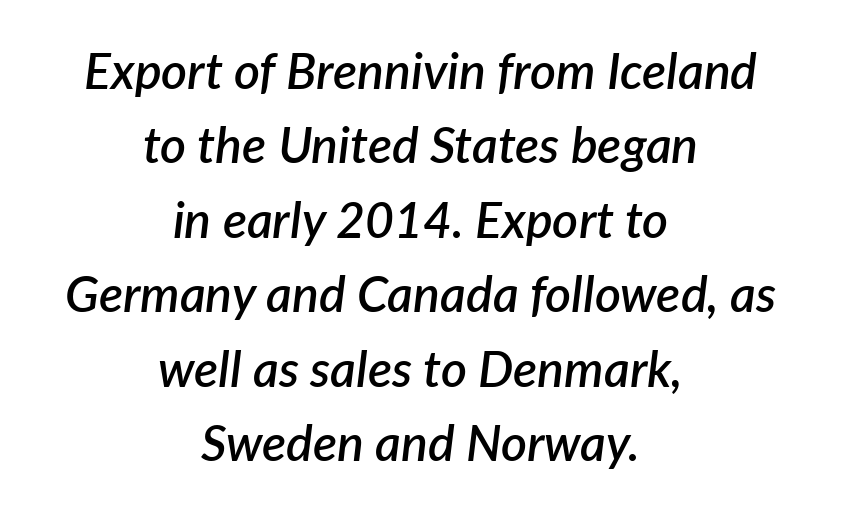
The image shows 50 px semibold type, italic (leaning right); set centered, normal line spacing (1.49x), normal letter spacing, not underlined; low stroke contrast and a medium x-height.
